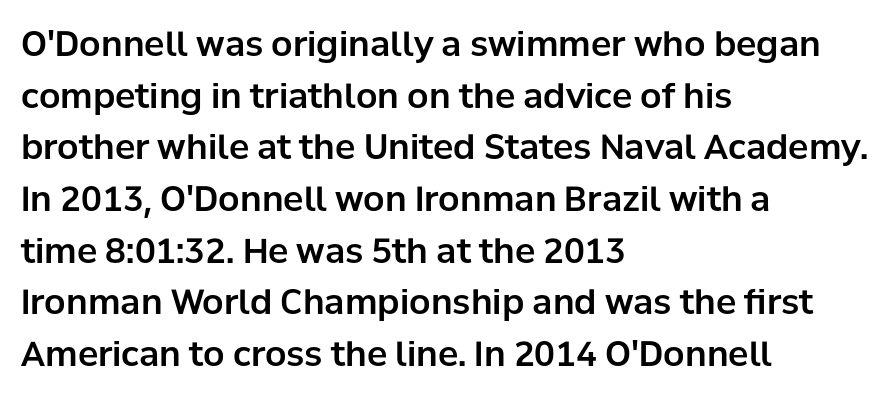
Note the varied advance widths — an 'i' is clearly narrower than an 'm'. The words here are not underlined. Students, note that the glyphs here touch the page at normal intervals. Classification — sans serif. The ragged edge is on the right, which tells us the setting is flush left.
